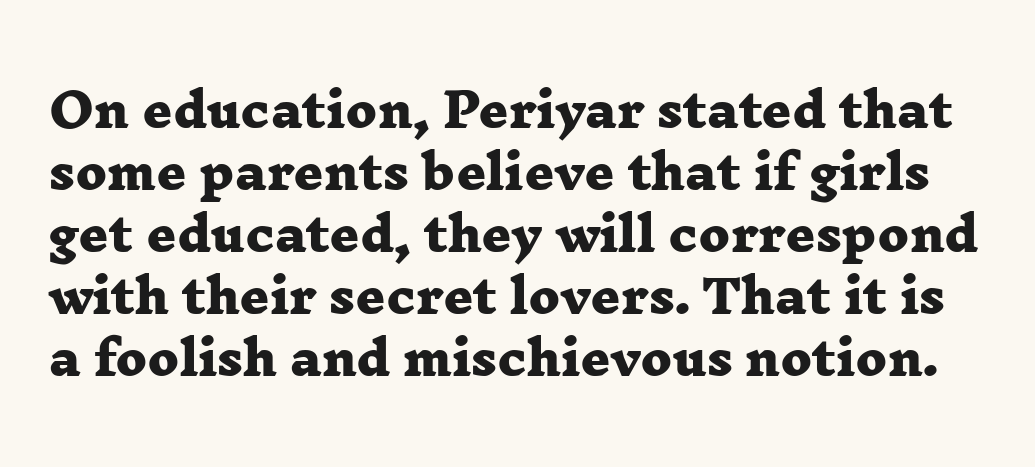
Q: Is the text bold? A: Yes.
Q: Is the typeface a serif or a sans-serif typeface? A: Serif.
Q: Is the text underlined? A: No.
Q: Is the spacing between letters normal or unusually wide? A: Normal.
Q: Is the spacing between lines tight, normal or loose? A: Normal.
Q: Width (condensed, normal, or wide)? A: Wide.
Q: Stroke contrast? A: Low.
Q: x-height? A: Medium.
Q: Monospaced? A: No.
